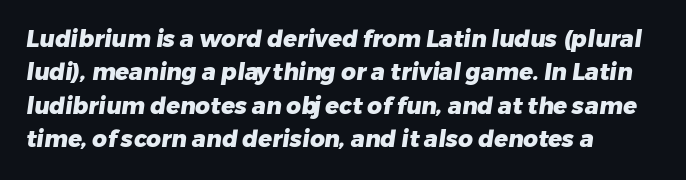
Q: Is the text bold? A: Yes.
Q: Is the text underlined? A: No.
Q: How is the paragraph aligned? A: Left-aligned.
Q: Is the spacing between letters normal or unusually wide? A: Normal.
Q: Is the spacing between lines tight, normal or loose? A: Normal.
